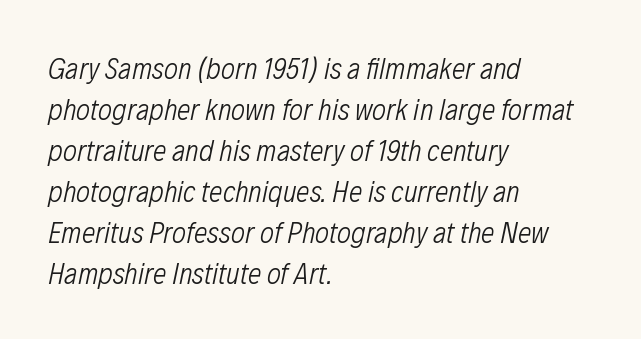
The image shows 30 px light, condensed type, italic (leaning right); set left-aligned, normal line spacing (1.37x), normal letter spacing, not underlined; low stroke contrast and a medium x-height.
